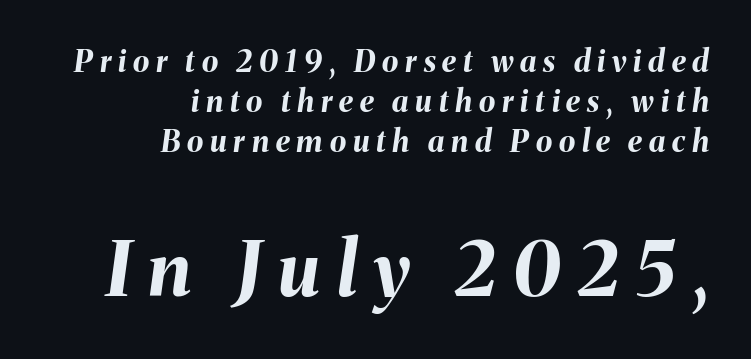
Q: Is the text bold? A: Yes.
Q: Is the text italic (slanted)? A: Yes, it leans right by about 8 degrees.
Q: Is the text underlined? A: No.
Q: How is the paragraph aligned? A: Right-aligned.
Q: Is the spacing between letters normal or unusually wide? A: Unusually wide.
Q: Is the spacing between lines tight, normal or loose? A: Normal.
Q: Which block of text is set in a larger size, the first (top) or the second (bottom)? A: The second (bottom) one.
Q: Width (condensed, normal, or wide)? A: Normal.
Q: Stroke contrast? A: Medium.
Q: x-height? A: Medium.
Q: Monospaced? A: No.
